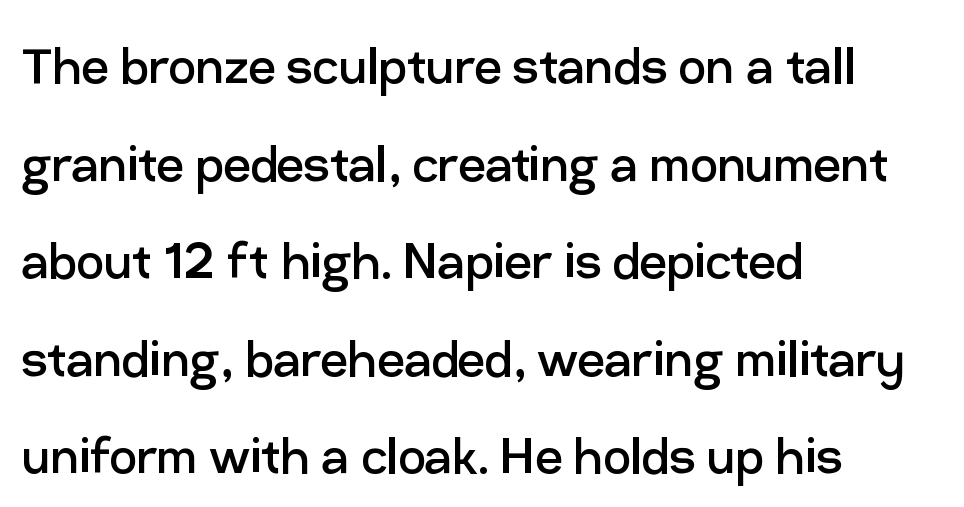
Q: Is the text bold? A: No.
Q: Is the text italic (slanted)? A: No, it is upright.
Q: Is the typeface a serif or a sans-serif typeface? A: Sans-serif.
Q: Is the text underlined? A: No.
Q: How is the paragraph aligned? A: Left-aligned.
Q: Is the spacing between letters normal or unusually wide? A: Normal.
Q: Is the spacing between lines tight, normal or loose? A: Normal.
Q: Width (condensed, normal, or wide)? A: Normal.
Q: Stroke contrast? A: Low.
Q: x-height? A: Medium.
Q: Monospaced? A: No.
